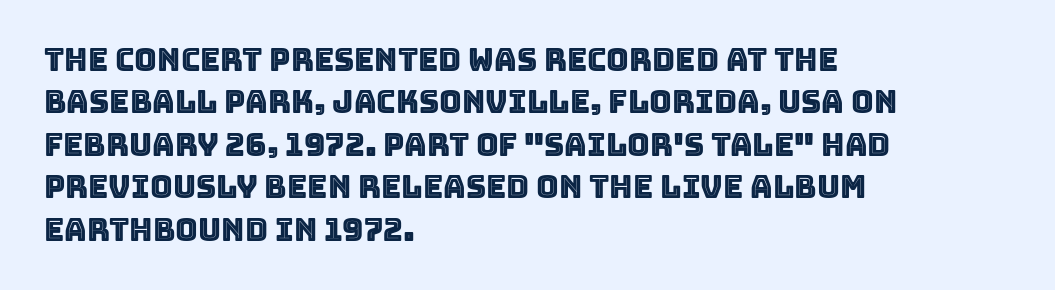
Q: Is the text italic (slanted)? A: No, it is upright.
Q: Is the text underlined? A: No.
Q: How is the paragraph aligned? A: Left-aligned.
Q: Is the spacing between letters normal or unusually wide? A: Normal.
Q: Is the spacing between lines tight, normal or loose? A: Normal.
Q: Width (condensed, normal, or wide)? A: Normal.
Q: x-height? A: Large.
Q: Monospaced? A: No.
